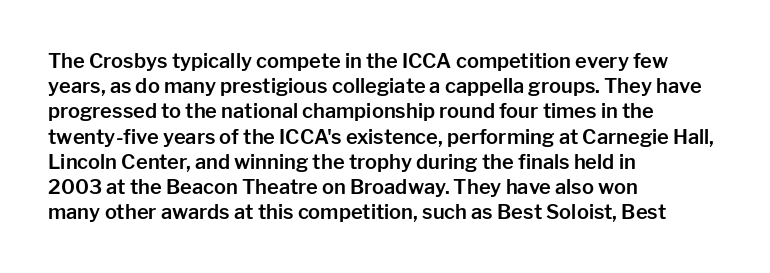
These lines keep a tight, regular rhythm from letter to letter. Successive baselines arrive at the customary interval. Unmarked baselines from the first word to the last. Casual observation: everything's shoved over to the left. This sample uses an upright cut, with every glyph sitting square on the baseline.
